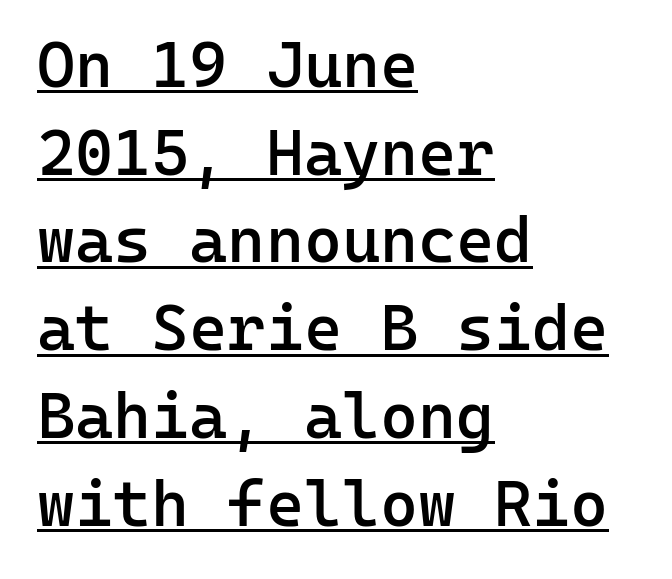
The image shows 65 px semibold sans-serif type, upright, monospaced; set left-aligned, normal line spacing (1.35x), normal letter spacing, underlined; low stroke contrast and a medium x-height.
